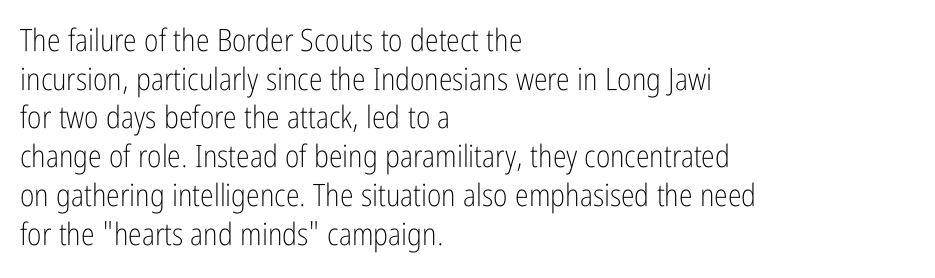
There is no visible air inserted between adjacent glyphs. What's the leading like? Ordinary, nothing unusual. Serifs: no, the terminals of the letterforms are clean. The rendering uses natural spacing where letterforms have individual widths. A bare baseline throughout the passage. No letter is thick-stroked: the sample isn't bold.
